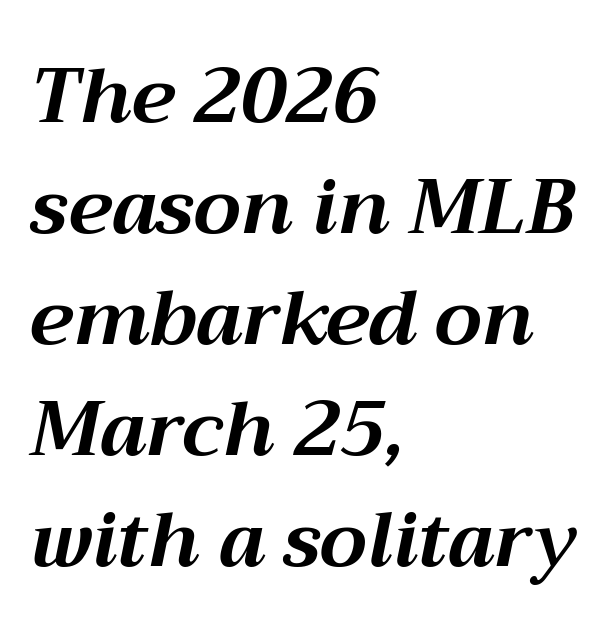
The image shows 76 px bold type, italic (leaning right); set left-aligned, normal line spacing (1.46x), normal letter spacing, not underlined; medium stroke contrast and a medium x-height.
